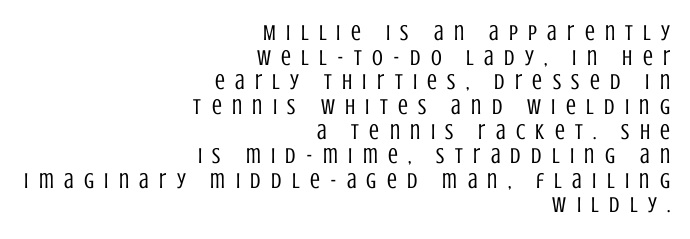
The image shows 22 px text type, upright; set right-aligned, tight line spacing (1.12x), unusually wide letter spacing (+0.47 em), not underlined.
